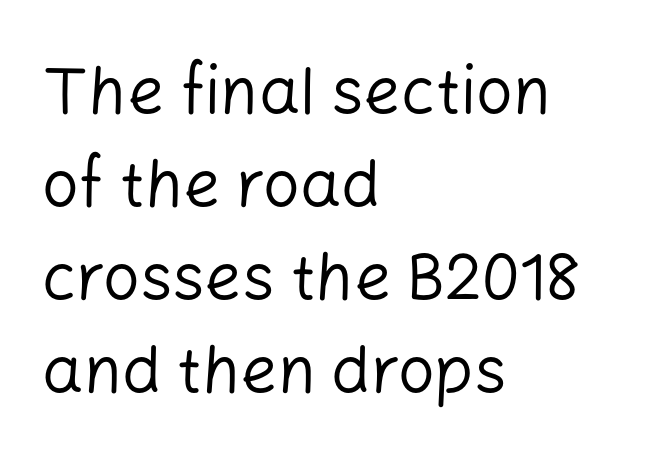
Q: Is the text bold? A: No.
Q: Is the text italic (slanted)? A: No, it is upright.
Q: Is the typeface a serif or a sans-serif typeface? A: Sans-serif.
Q: Is the text underlined? A: No.
Q: How is the paragraph aligned? A: Left-aligned.
Q: Is the spacing between letters normal or unusually wide? A: Normal.
Q: Is the spacing between lines tight, normal or loose? A: Normal.
Q: Width (condensed, normal, or wide)? A: Normal.
Q: Stroke contrast? A: Low.
Q: x-height? A: Medium.
Q: Monospaced? A: No.
